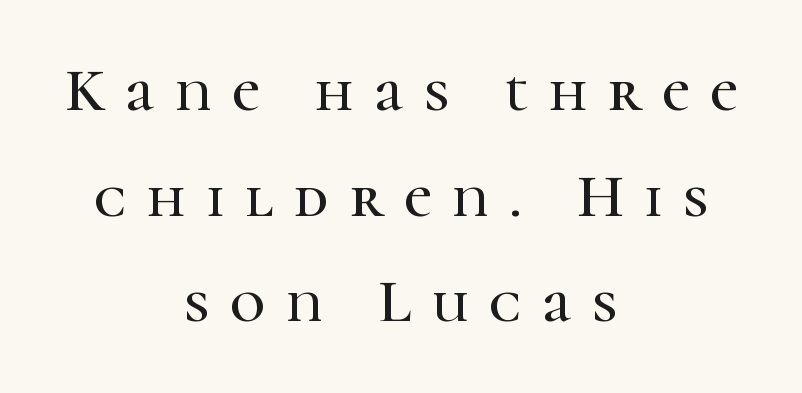
Q: Is the text italic (slanted)? A: No, it is upright.
Q: Is the typeface a serif or a sans-serif typeface? A: Serif.
Q: Is the text underlined? A: No.
Q: How is the paragraph aligned? A: Centered.
Q: Is the spacing between letters normal or unusually wide? A: Unusually wide.
Q: Width (condensed, normal, or wide)? A: Normal.
Q: Stroke contrast? A: High.
Q: x-height? A: Medium.
Q: Monospaced? A: No.
